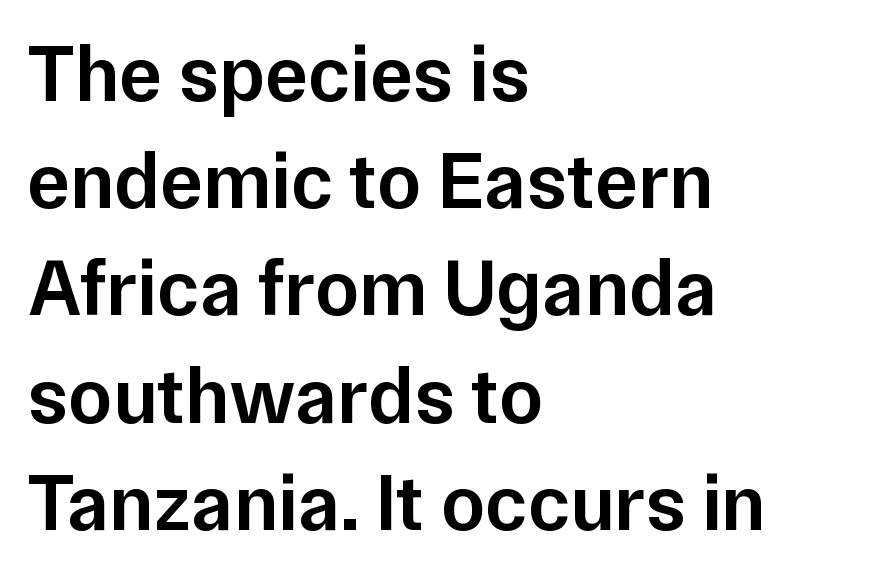
The image shows 80 px semibold sans-serif type, upright; set left-aligned, normal line spacing (1.34x), normal letter spacing, not underlined; low stroke contrast and a medium x-height.
